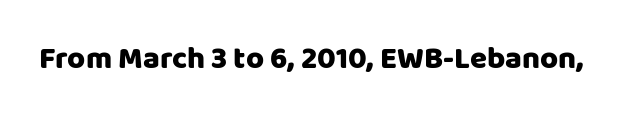
Q: Is the text italic (slanted)? A: No, it is upright.
Q: Is the typeface a serif or a sans-serif typeface? A: Sans-serif.
Q: Is the text underlined? A: No.
Q: Is the spacing between letters normal or unusually wide? A: Normal.
Q: Width (condensed, normal, or wide)? A: Normal.
Q: Stroke contrast? A: Low.
Q: x-height? A: Large.
Q: Monospaced? A: No.
